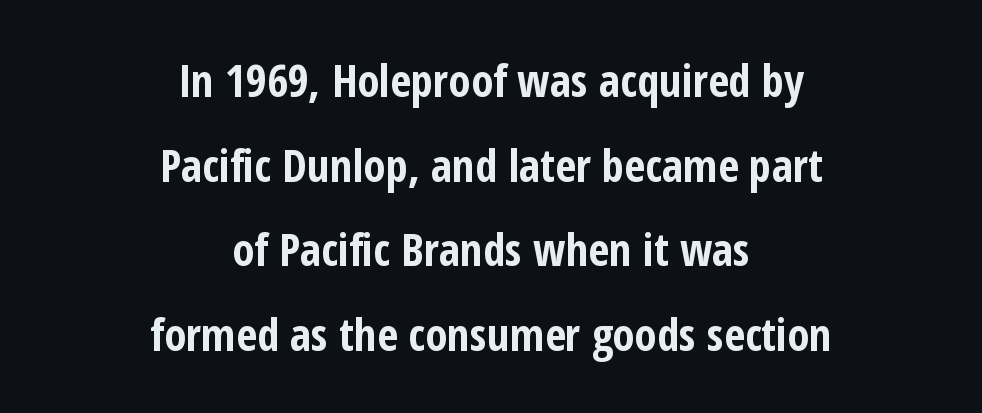
The image shows 45 px bold, condensed sans-serif type, upright; set centered, line spacing 1.88x, normal letter spacing, not underlined; low stroke contrast and a medium x-height.
